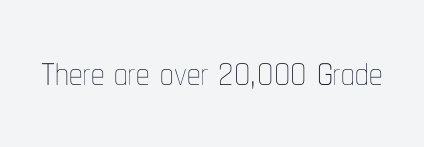
The image shows 54 px thin, condensed type, upright; set normal letter spacing, not underlined; low stroke contrast and a medium x-height.
